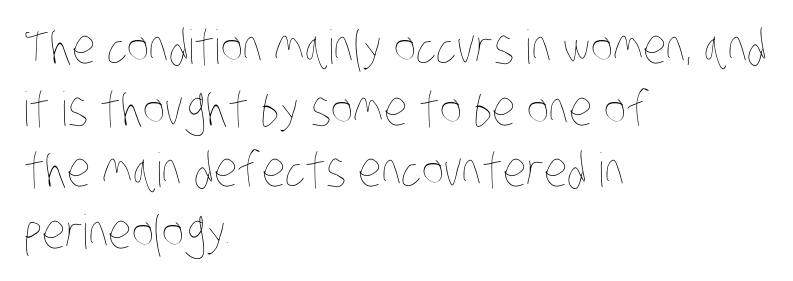
{"bold": "no", "weight": "thin", "width": "condensed", "stroke_contrast": "low", "x_height": "large", "monospaced": "no", "underline": "no", "align": "left", "line_spacing": "normal", "line_spacing_ratio": 1.31, "letter_spacing": "normal", "letter_spacing_em": 0.0, "glyph_px": 47}
